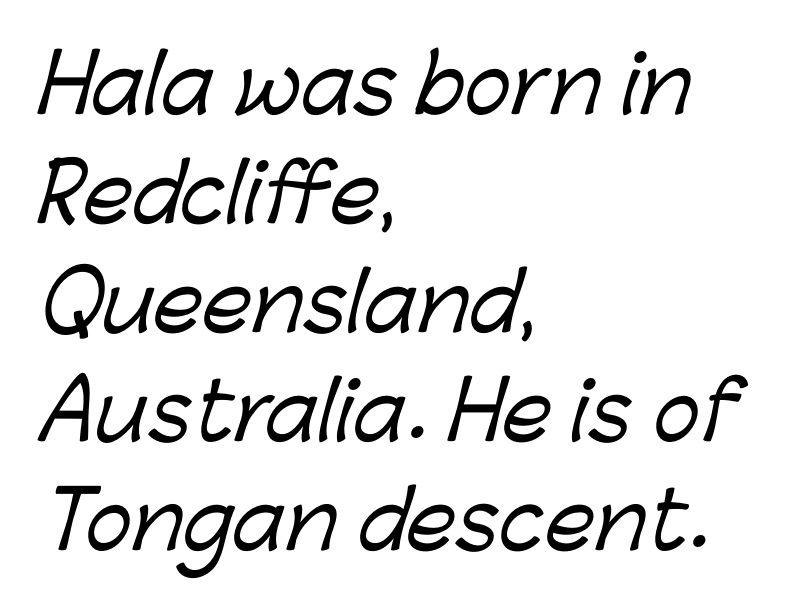
Q: Is the typeface a serif or a sans-serif typeface? A: Sans-serif.
Q: Is the text underlined? A: No.
Q: How is the paragraph aligned? A: Left-aligned.
Q: Is the spacing between letters normal or unusually wide? A: Normal.
Q: Is the spacing between lines tight, normal or loose? A: Normal.
Q: Width (condensed, normal, or wide)? A: Normal.
Q: Stroke contrast? A: Low.
Q: x-height? A: Medium.
Q: Monospaced? A: No.
